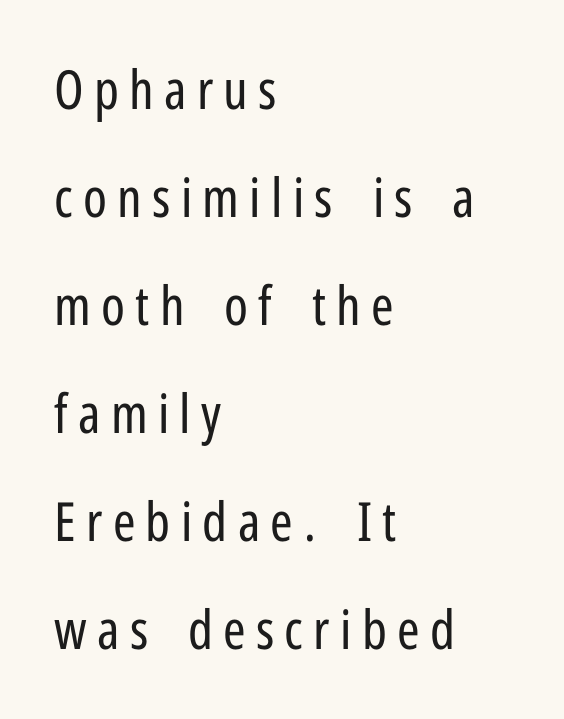
If you measured baseline to baseline, you'd find a long distance. Counters stay open thanks to moderate or lighter strokes. The foot of each line stays bare and open. Upright lettering throughout. Each line starts at the same left margin while the right side varies. Here the designer chose a conventional face with non-uniform glyph widths.
